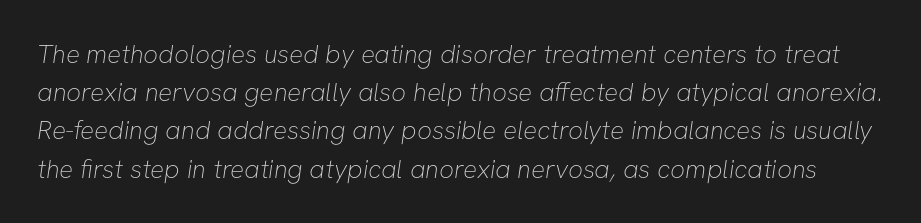
Q: Is the text bold? A: No.
Q: Is the text underlined? A: No.
Q: Is the spacing between letters normal or unusually wide? A: Normal.
Q: Is the spacing between lines tight, normal or loose? A: Normal.
